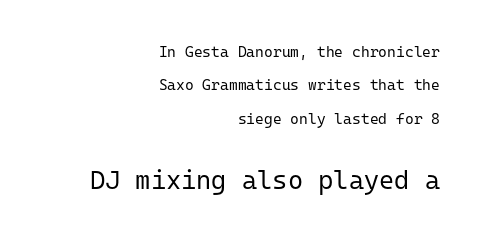
{"italic": "no", "bold": "no", "underline": "no", "align": "right", "line_spacing": "loose", "line_spacing_ratio": 2.23, "letter_spacing": "normal", "letter_spacing_em": 0.0, "larger_block": "second", "size_ratio": 1.73, "glyph_px": 26}
